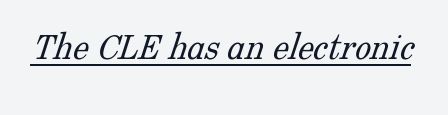
The image shows 40 px light serif type; set normal letter spacing, underlined; low stroke contrast and a medium x-height.
